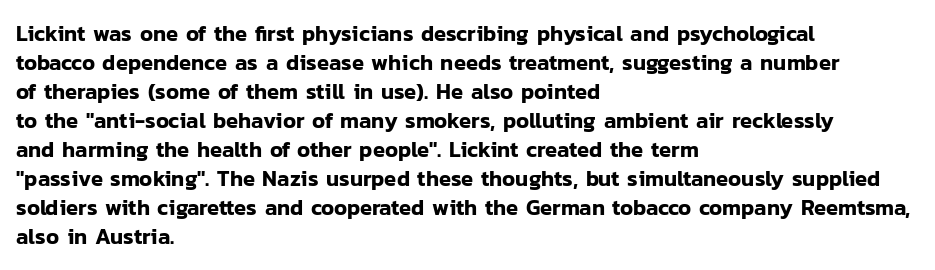
The image shows 22 px text type, upright; set left-aligned, normal line spacing (1.32x), normal letter spacing, not underlined.
